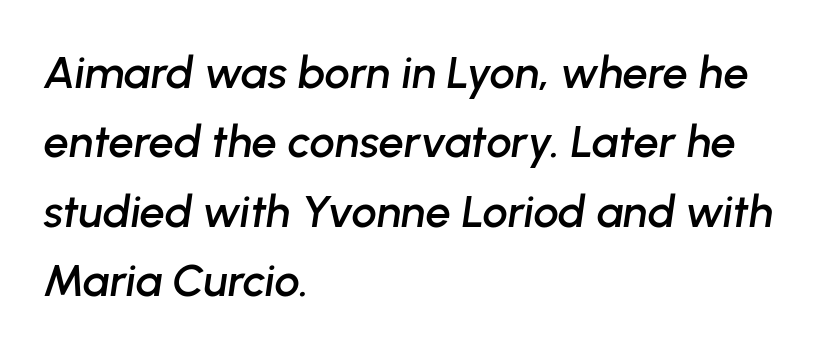
A typesetter would call this proportional, since set widths differ per character. A student would call this left alignment; a typographer would say flush left, rag right. There's an unmistakable incline to the writing here. Has an underline been added? It has not. The block of text has a typical density, with ordinary space between rows.
